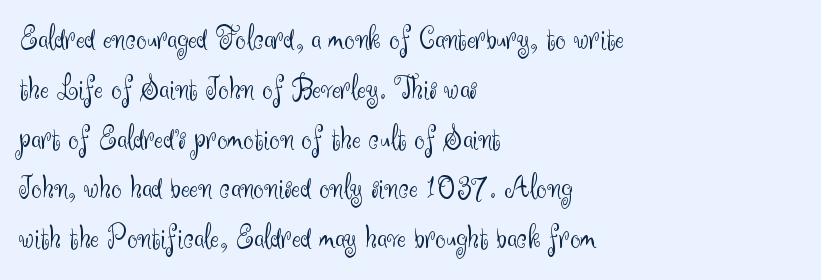
Q: Is the text bold? A: No.
Q: Is the text italic (slanted)? A: No, it is upright.
Q: Is the typeface a serif or a sans-serif typeface? A: Sans-serif.
Q: Is the text underlined? A: No.
Q: How is the paragraph aligned? A: Left-aligned.
Q: Is the spacing between letters normal or unusually wide? A: Normal.
Q: Is the spacing between lines tight, normal or loose? A: Normal.
Q: Width (condensed, normal, or wide)? A: Normal.
Q: Stroke contrast? A: Medium.
Q: x-height? A: Small.
Q: Monospaced? A: No.
